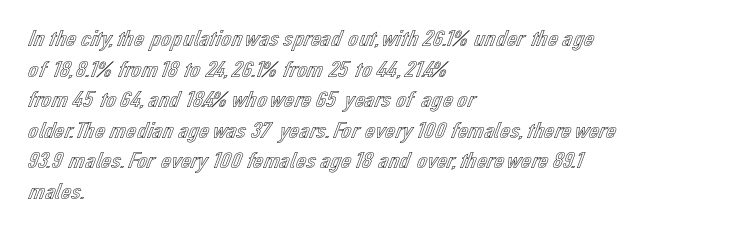
{"underline": "no", "align": "left", "line_spacing": "normal", "line_spacing_ratio": 1.33, "letter_spacing": "normal", "letter_spacing_em": 0.0, "glyph_px": 23}
